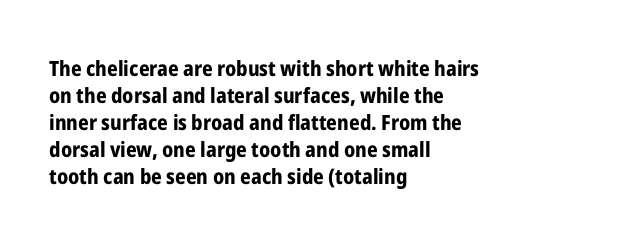
{"italic": "no", "bold": "yes", "underline": "no", "align": "left", "line_spacing": "normal", "line_spacing_ratio": 1.29, "letter_spacing": "normal", "letter_spacing_em": 0.0, "glyph_px": 21}
